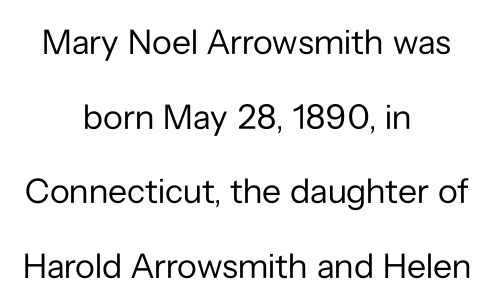
{"serif": "no", "italic": "no", "bold": "no", "weight": "regular", "width": "normal", "stroke_contrast": "low", "x_height": "medium", "monospaced": "no", "underline": "no", "align": "center", "line_spacing": "loose", "line_spacing_ratio": 2.13, "letter_spacing": "normal", "letter_spacing_em": 0.0, "glyph_px": 35}
